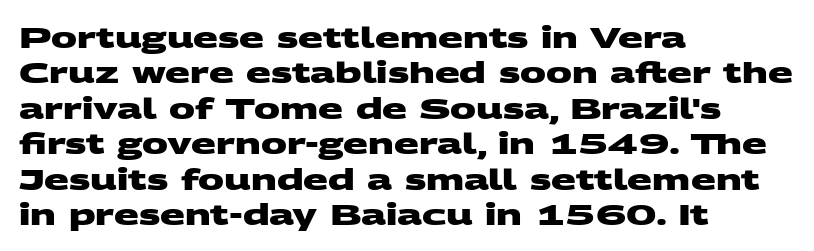
{"serif": "no", "bold": "yes", "weight": "heavy", "width": "wide", "stroke_contrast": "medium", "x_height": "large", "monospaced": "no", "underline": "no", "align": "left", "line_spacing_ratio": 1.22, "letter_spacing": "normal", "letter_spacing_em": 0.0, "glyph_px": 29}
